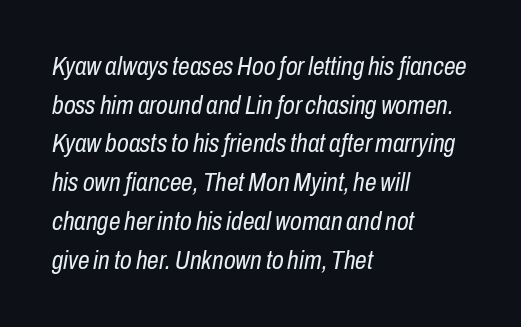
The image shows 26 px text type, italic (leaning right); set left-aligned, normal line spacing (1.49x), normal letter spacing, not underlined.
